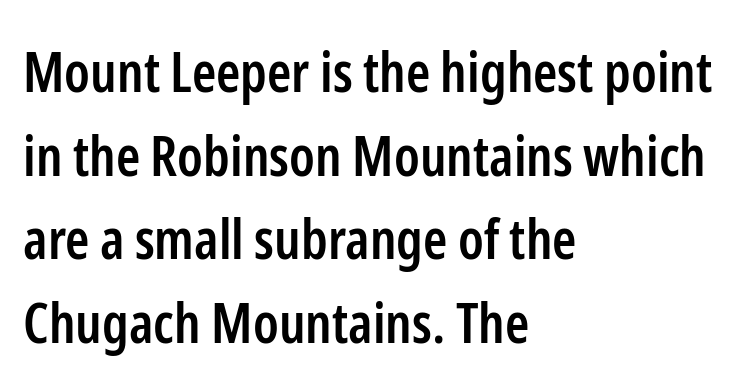
{"serif": "no", "italic": "no", "bold": "semi", "weight": "semibold", "width": "condensed", "stroke_contrast": "low", "x_height": "medium", "monospaced": "no", "underline": "no", "align": "left", "line_spacing": "normal", "line_spacing_ratio": 1.52, "letter_spacing": "normal", "letter_spacing_em": 0.0, "glyph_px": 55}
